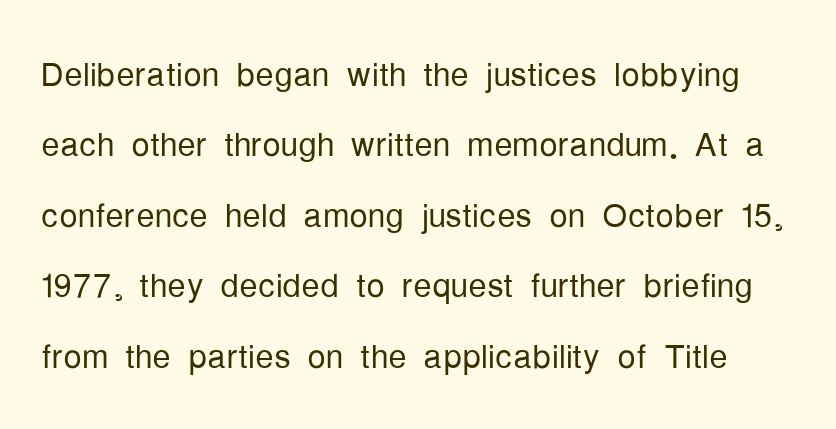
The image shows 46 px light, condensed sans-serif type, upright; set normal line spacing (1.53x), normal letter spacing, not underlined; low stroke contrast and a medium x-height.
